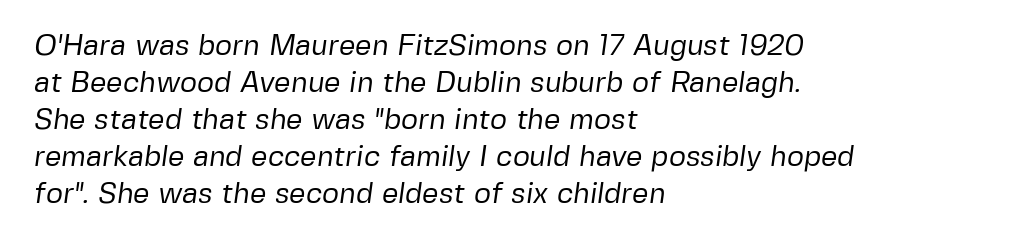
Q: Is the text bold? A: No.
Q: Is the typeface a serif or a sans-serif typeface? A: Sans-serif.
Q: Is the text underlined? A: No.
Q: How is the paragraph aligned? A: Left-aligned.
Q: Is the spacing between letters normal or unusually wide? A: Normal.
Q: Is the spacing between lines tight, normal or loose? A: Normal.
Q: Width (condensed, normal, or wide)? A: Normal.
Q: Stroke contrast? A: Low.
Q: x-height? A: Medium.
Q: Monospaced? A: No.
